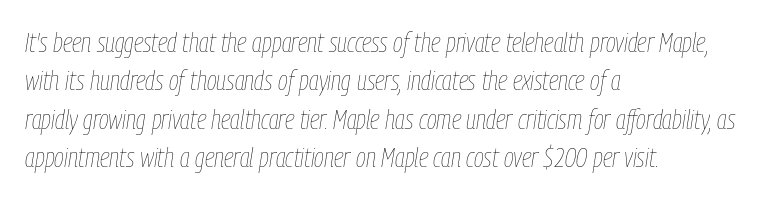
Q: Is the text bold? A: No.
Q: Is the text italic (slanted)? A: Yes, it leans right by about 9 degrees.
Q: Is the text underlined? A: No.
Q: How is the paragraph aligned? A: Left-aligned.
Q: Is the spacing between letters normal or unusually wide? A: Normal.
Q: Is the spacing between lines tight, normal or loose? A: Normal.
